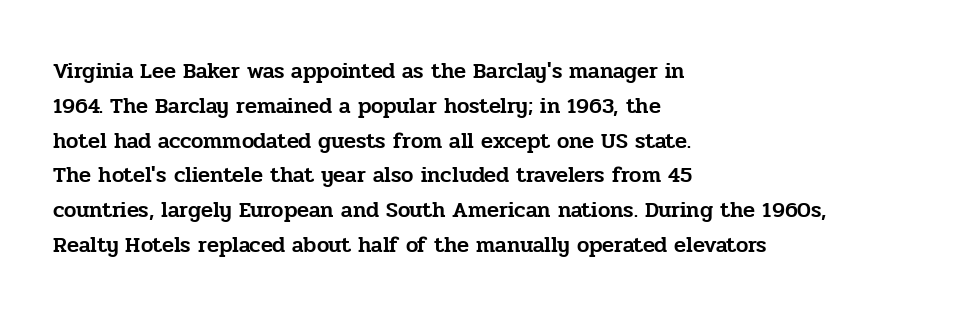
Q: Is the text italic (slanted)? A: No, it is upright.
Q: Is the text underlined? A: No.
Q: How is the paragraph aligned? A: Left-aligned.
Q: Is the spacing between letters normal or unusually wide? A: Normal.
Q: Is the spacing between lines tight, normal or loose? A: Normal.
